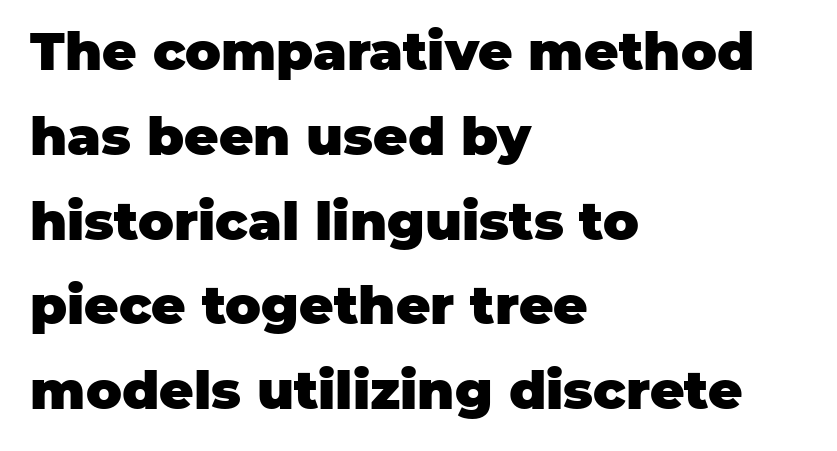
Tall strokes in this sample are plumb rather than angled. Character widths vary here, with narrow letters taking less room than wide ones. Check where the strokes stop: nothing finishes them off — pure sans. The baseline area is clear. Between one letter and the next there's only the usual sliver of space. Quick note: interline space is typical.
